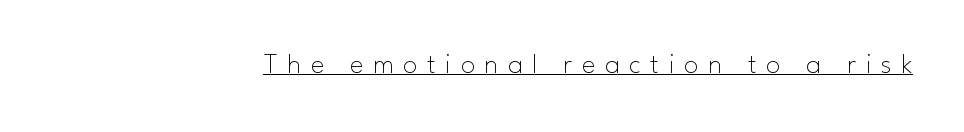
The image shows 29 px thin sans-serif type, upright; set unusually wide letter spacing (+0.33 em), underlined; low stroke contrast and a small x-height.
